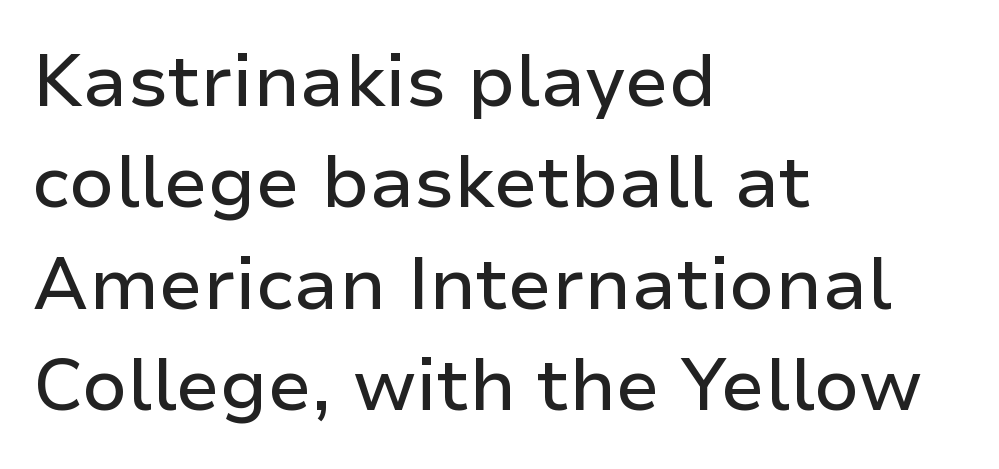
Q: Is the text italic (slanted)? A: No, it is upright.
Q: Is the typeface a serif or a sans-serif typeface? A: Sans-serif.
Q: Is the text underlined? A: No.
Q: How is the paragraph aligned? A: Left-aligned.
Q: Is the spacing between letters normal or unusually wide? A: Normal.
Q: Is the spacing between lines tight, normal or loose? A: Normal.
Q: Width (condensed, normal, or wide)? A: Normal.
Q: Stroke contrast? A: Low.
Q: x-height? A: Medium.
Q: Monospaced? A: No.
